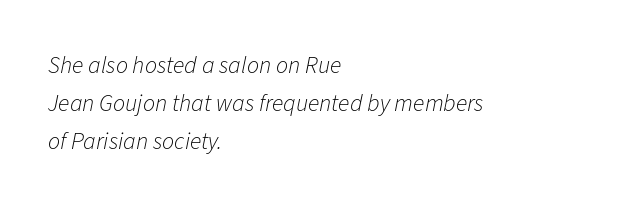
{"italic": "yes", "lean": "right", "slant_degrees": 11, "bold": "no", "underline": "no", "align": "left", "line_spacing": "normal", "line_spacing_ratio": 1.58, "letter_spacing": "normal", "letter_spacing_em": 0.0, "glyph_px": 24}
